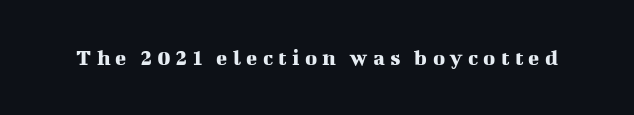
Q: Is the text italic (slanted)? A: No, it is upright.
Q: Is the text underlined? A: No.
Q: Is the spacing between letters normal or unusually wide? A: Unusually wide.
